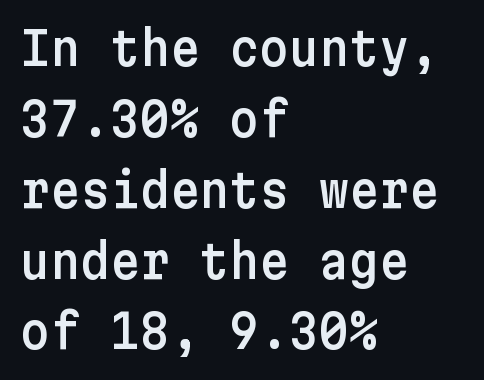
The rendering uses a moderate line-height, typical for paragraphs. Examine the stroke ends and you'll find no serifs. The glyphs are unaccompanied by any horizontal stroke below them. A classic flush-left, rag-right setting is used for this passage. Characters follow at the spacing the type designer built in. You can tell it's not italic because the verticals are truly vertical.
